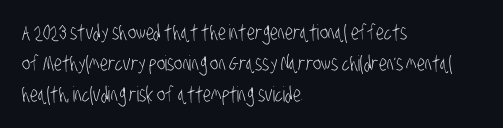
The image shows 21 px text type; set left-aligned, normal line spacing (1.47x), normal letter spacing, not underlined.
